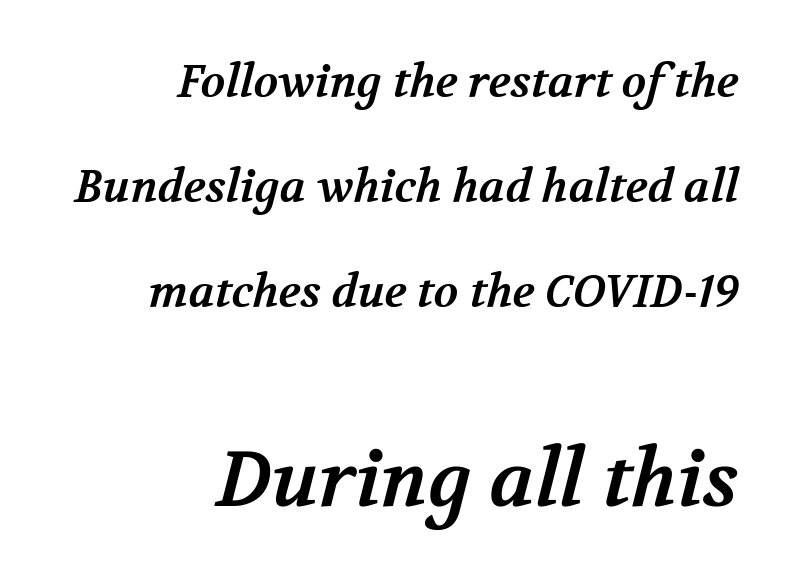
The image shows 78 px bold serif type; set right-aligned, loose line spacing (2.33x), normal letter spacing, not underlined; the second (bottom) block is 1.73x larger; medium stroke contrast and a medium x-height.
